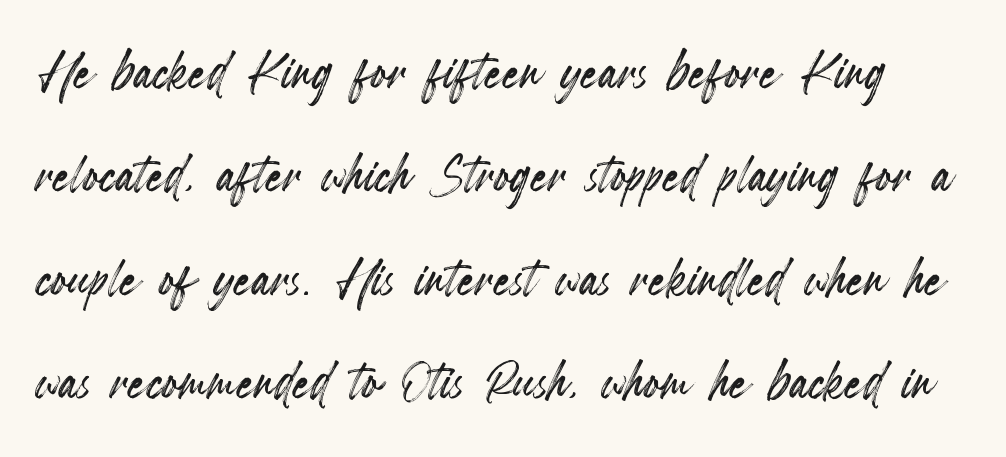
Q: Is the text italic (slanted)? A: Yes.
Q: Is the text underlined? A: No.
Q: Is the spacing between letters normal or unusually wide? A: Normal.
Q: Is the spacing between lines tight, normal or loose? A: Normal.
Q: Width (condensed, normal, or wide)? A: Condensed.
Q: x-height? A: Small.
Q: Monospaced? A: No.
